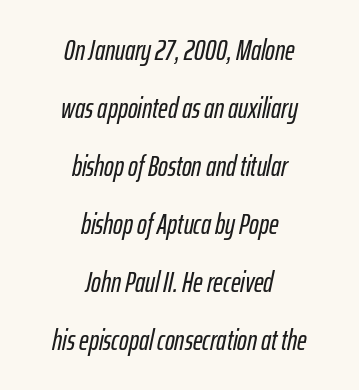
{"italic": "yes", "lean": "right", "slant_degrees": 12, "width": "condensed", "stroke_contrast": "low", "x_height": "medium", "monospaced": "no", "underline": "no", "align": "center", "line_spacing": "loose", "line_spacing_ratio": 2.0, "letter_spacing": "normal", "letter_spacing_em": 0.0, "glyph_px": 29}
